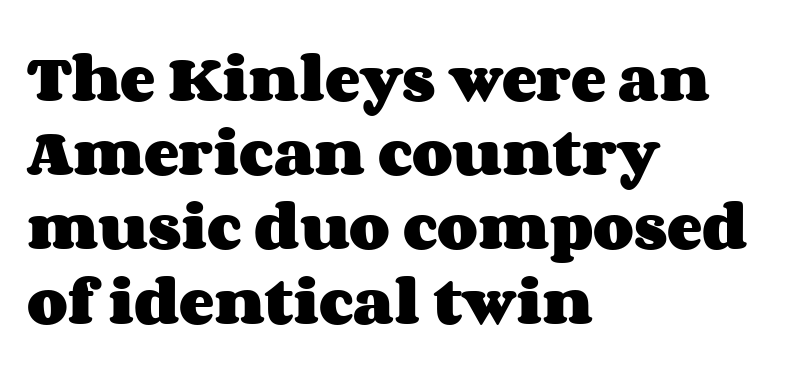
The lines in this sample share a left origin and differ only in where they stop. Is this a fixed-width face? No — the glyphs have proportional, varying widths. Every stem runs plumb, perpendicular to the baseline. Baseline-to-baseline distance is the conventional proportion of letter height. Look at the tracking — it's just the regular setting, nothing added.
